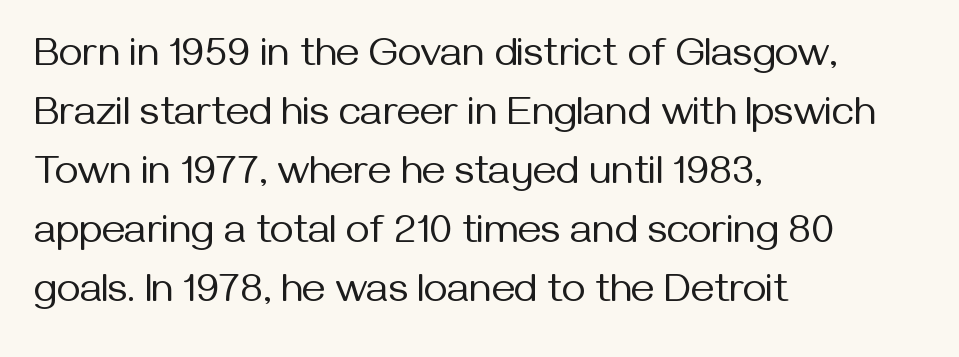
Q: Is the text bold? A: No.
Q: Is the text italic (slanted)? A: No, it is upright.
Q: Is the typeface a serif or a sans-serif typeface? A: Sans-serif.
Q: Is the text underlined? A: No.
Q: How is the paragraph aligned? A: Left-aligned.
Q: Is the spacing between letters normal or unusually wide? A: Normal.
Q: Is the spacing between lines tight, normal or loose? A: Normal.
Q: Width (condensed, normal, or wide)? A: Normal.
Q: Stroke contrast? A: Medium.
Q: x-height? A: Medium.
Q: Monospaced? A: No.
